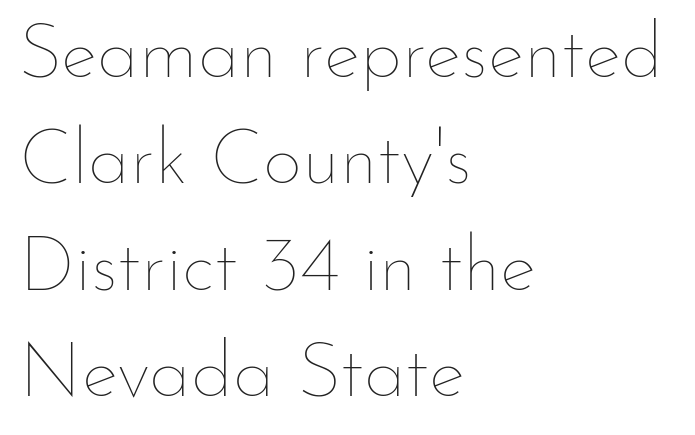
The image shows 77 px thin type, upright; set left-aligned, normal line spacing (1.38x), normal letter spacing, not underlined; low stroke contrast and a small x-height.
